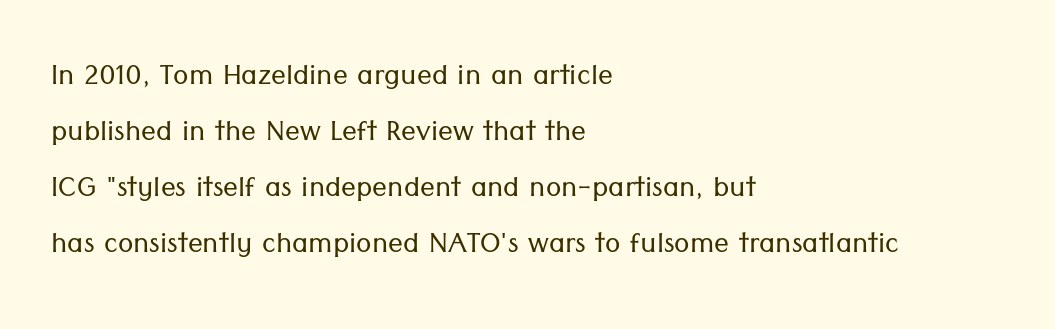
Q: Is the text bold? A: No.
Q: Is the text italic (slanted)? A: No, it is upright.
Q: Is the typeface a serif or a sans-serif typeface? A: Sans-serif.
Q: Is the text underlined? A: No.
Q: How is the paragraph aligned? A: Left-aligned.
Q: Is the spacing between letters normal or unusually wide? A: Normal.
Q: Is the spacing between lines tight, normal or loose? A: Normal.
Q: Width (condensed, normal, or wide)? A: Normal.
Q: Stroke contrast? A: Low.
Q: x-height? A: Medium.
Q: Monospaced? A: No.
